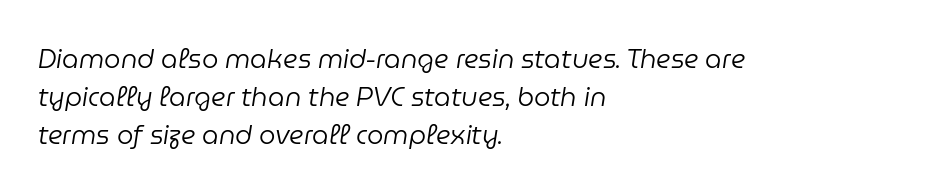
{"italic": "yes", "lean": "right", "slant_degrees": 9, "bold": "no", "underline": "no", "align": "left", "line_spacing": "normal", "line_spacing_ratio": 1.46, "letter_spacing": "normal", "letter_spacing_em": 0.0, "glyph_px": 26}
